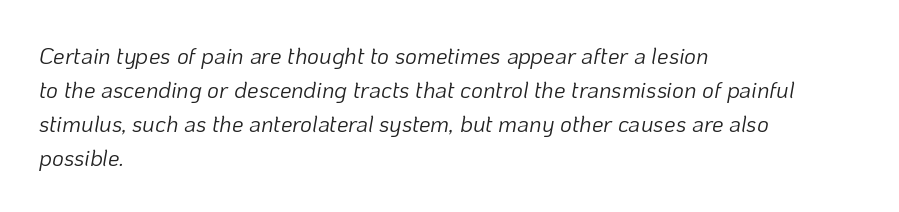
Q: Is the text bold? A: No.
Q: Is the text italic (slanted)? A: Yes, it leans right by about 10 degrees.
Q: Is the text underlined? A: No.
Q: How is the paragraph aligned? A: Left-aligned.
Q: Is the spacing between letters normal or unusually wide? A: Normal.
Q: Is the spacing between lines tight, normal or loose? A: Normal.
